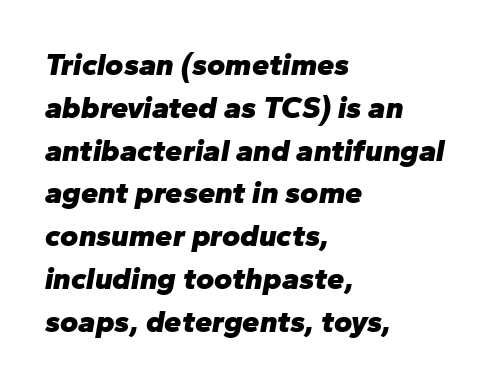
These lines are set flush left with a ragged right edge. Does the weight exceed regular? Yes, all the way to bold. The text carries the slant typical of an italic or oblique font. Proportional: the letters do not fall into vertical columns. Rows of type keep a routine distance in the vertical direction.
